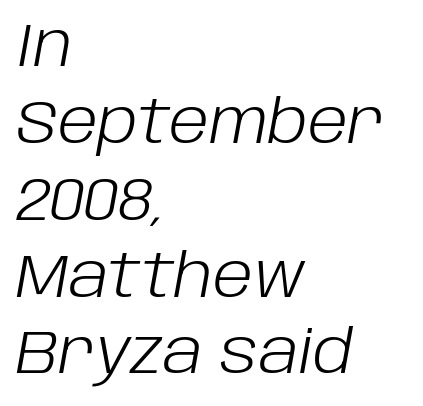
{"italic": "yes", "lean": "right", "slant_degrees": 10, "bold": "no", "weight": "light", "width": "normal", "stroke_contrast": "low", "x_height": "large", "monospaced": "no", "underline": "no", "align": "left", "line_spacing": "normal", "line_spacing_ratio": 1.26, "letter_spacing": "normal", "letter_spacing_em": 0.0, "glyph_px": 61}
